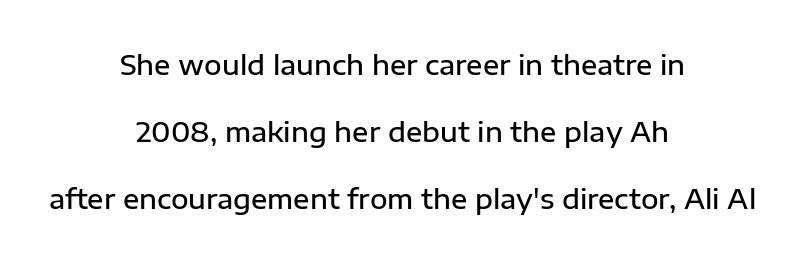
Is the block centered? Yes — each line is placed symmetrically about the middle. Weight check: semibold — heavier than regular, not quite bold. A typesetter would mark this as roman, not italic. The lines are spread far apart with generous leading.
